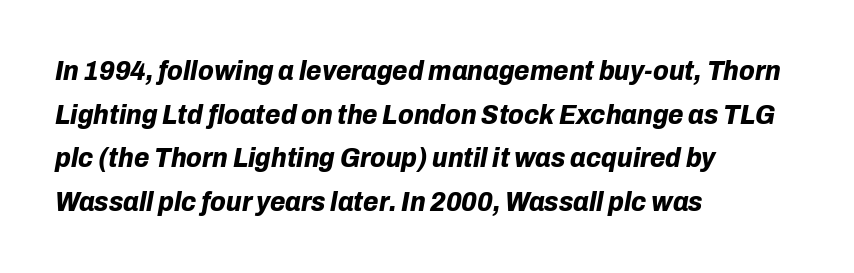
Q: Is the text bold? A: Yes.
Q: Is the text italic (slanted)? A: Yes, it leans right by about 10 degrees.
Q: Is the text underlined? A: No.
Q: How is the paragraph aligned? A: Left-aligned.
Q: Is the spacing between letters normal or unusually wide? A: Normal.
Q: Is the spacing between lines tight, normal or loose? A: Normal.
Q: Width (condensed, normal, or wide)? A: Normal.
Q: Stroke contrast? A: Low.
Q: x-height? A: Medium.
Q: Monospaced? A: No.
